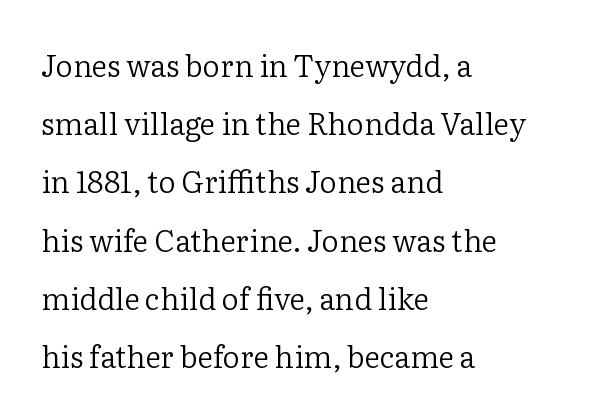
{"serif": "yes", "italic": "no", "bold": "no", "weight": "regular", "width": "normal", "stroke_contrast": "low", "x_height": "medium", "monospaced": "no", "underline": "no", "align": "left", "line_spacing": "loose", "line_spacing_ratio": 1.94, "letter_spacing": "normal", "letter_spacing_em": 0.0, "glyph_px": 30}
